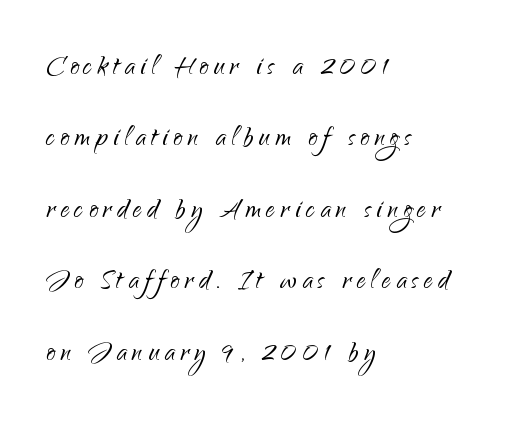
Q: Is the text bold? A: No.
Q: Is the text italic (slanted)? A: Yes.
Q: Is the typeface a serif or a sans-serif typeface? A: Sans-serif.
Q: Is the text underlined? A: No.
Q: How is the paragraph aligned? A: Left-aligned.
Q: Is the spacing between lines tight, normal or loose? A: Loose.
Q: Width (condensed, normal, or wide)? A: Normal.
Q: Stroke contrast? A: Low.
Q: x-height? A: Small.
Q: Monospaced? A: No.
